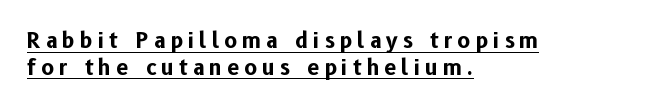
The image shows 21 px bold type, upright; set left-aligned, normal line spacing (1.28x), unusually wide letter spacing (+0.25 em), underlined.
